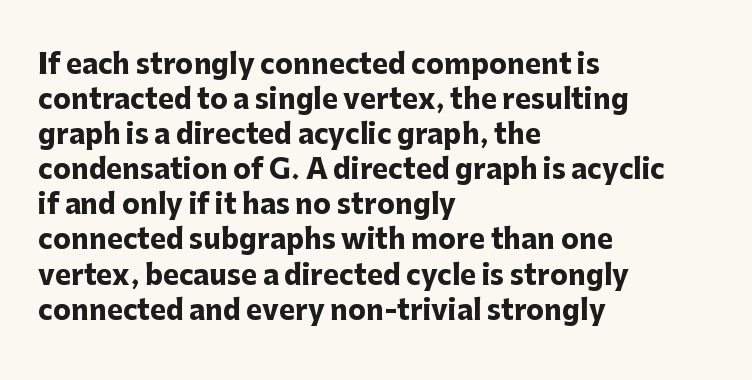
Is there much room between lines? A standard amount, neither cramped nor airy. Emphasis by weight is at full strength: bold. Each word holds together tightly as a unit, with standard inter-letter gaps. Rule under the text: the space is simply empty. Style check: upright. Does the copy run flush right? No — it runs flush left.
